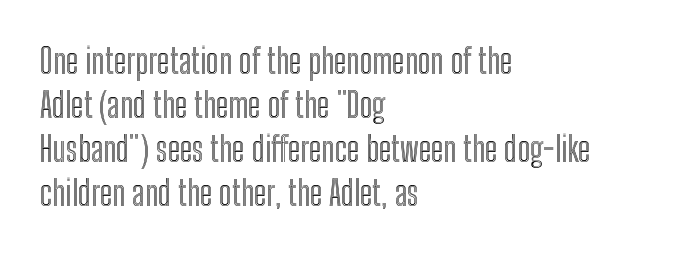
The letters stand upright; this is a roman face. You could call the tracking neutral — neither tight nor loose. Here the designer chose a conventional face with non-uniform glyph widths. Bare-footed words on every line.
